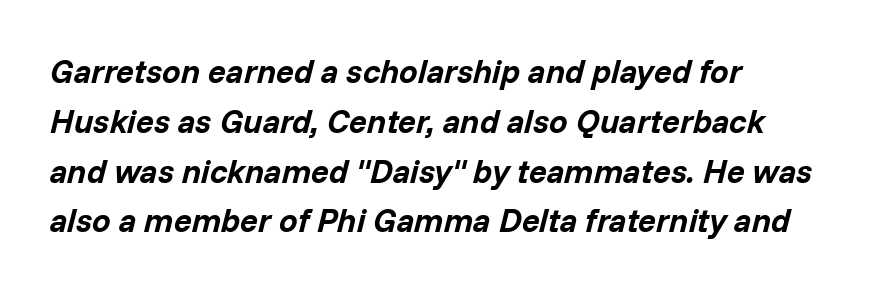
You could not count columns in this text — the font is proportionally spaced. This rendering uses left alignment, leaving the right contour irregular. Is the type slanted? Yes — the strokes lean at a clear angle. Nothing unusual about the tracking: characters are spaced as the font intends.
